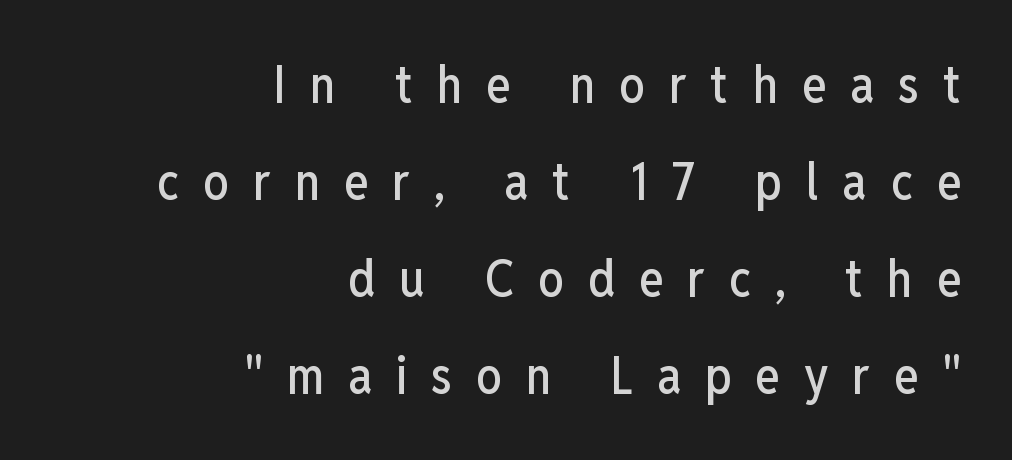
Q: Is the text italic (slanted)? A: No, it is upright.
Q: Is the typeface a serif or a sans-serif typeface? A: Sans-serif.
Q: Is the text underlined? A: No.
Q: How is the paragraph aligned? A: Right-aligned.
Q: Is the spacing between letters normal or unusually wide? A: Unusually wide.
Q: Is the spacing between lines tight, normal or loose? A: Loose.
Q: Width (condensed, normal, or wide)? A: Condensed.
Q: Stroke contrast? A: Low.
Q: x-height? A: Medium.
Q: Monospaced? A: No.
